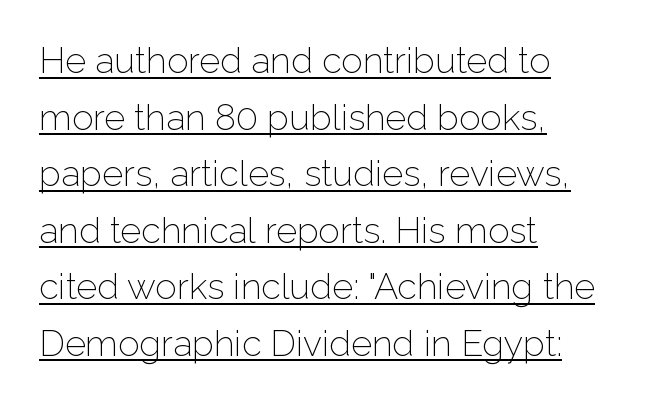
The face used here is proportionally spaced, like ordinary book or web type. Tracking value appears to be zero — textbook default spacing. Weight: regular or lighter. This block has exactly the height ordinary leading produces. Ordinary non-slanted type is in use.
